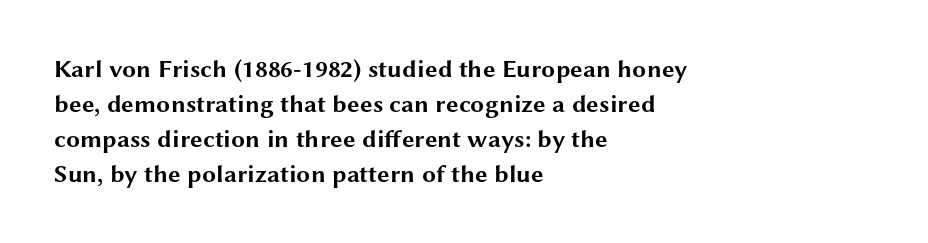
The image shows 25 px bold type, upright; set left-aligned, normal line spacing (1.4x), normal letter spacing, not underlined.
